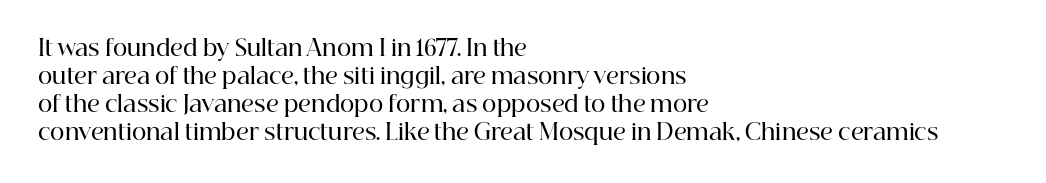
{"italic": "no", "bold": "semi", "underline": "no", "align": "left", "line_spacing": "normal", "line_spacing_ratio": 1.27, "letter_spacing": "normal", "letter_spacing_em": 0.0, "glyph_px": 22}
